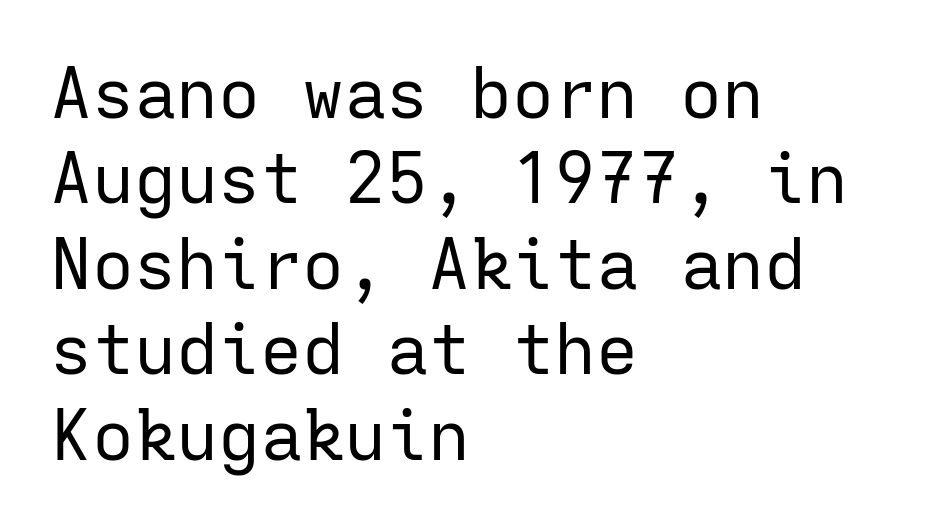
Q: Is the text bold? A: No.
Q: Is the text italic (slanted)? A: No, it is upright.
Q: Is the typeface a serif or a sans-serif typeface? A: Sans-serif.
Q: Is the text underlined? A: No.
Q: How is the paragraph aligned? A: Left-aligned.
Q: Is the spacing between letters normal or unusually wide? A: Normal.
Q: Width (condensed, normal, or wide)? A: Normal.
Q: Stroke contrast? A: Low.
Q: x-height? A: Medium.
Q: Monospaced? A: Yes.
